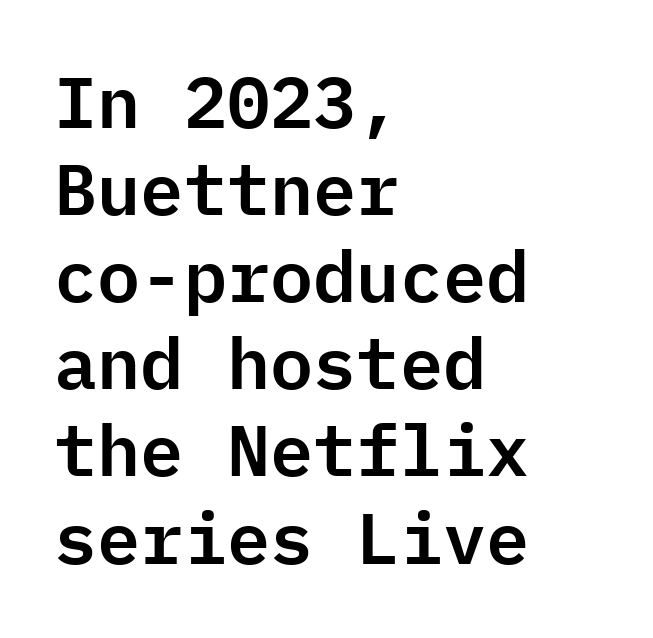
The image shows 72 px sans-serif type, upright, monospaced; set left-aligned, line spacing 1.21x, normal letter spacing, not underlined; low stroke contrast and a medium x-height.
